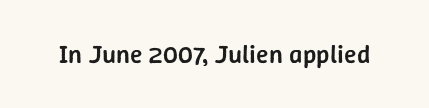
{"italic": "no", "bold": "semi", "underline": "no", "letter_spacing": "normal", "letter_spacing_em": 0.0, "glyph_px": 26}
